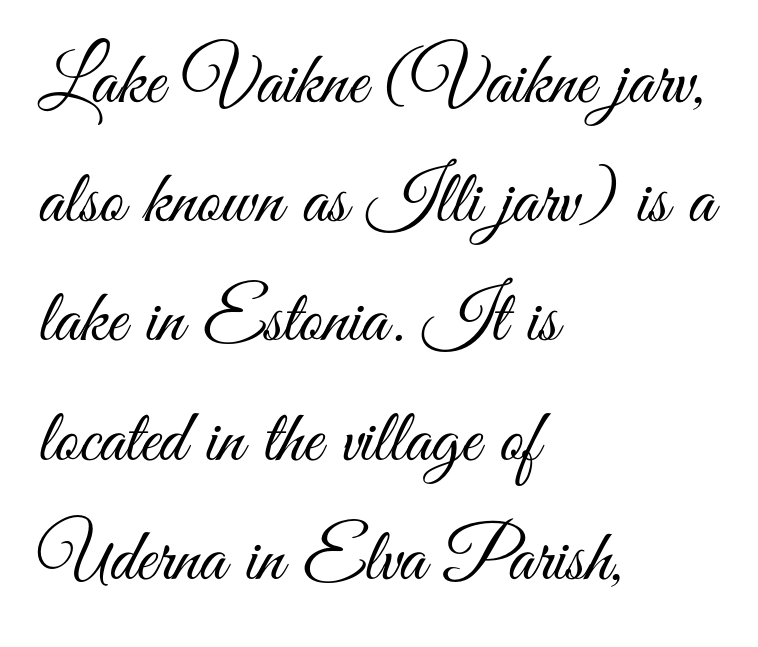
{"serif": "no", "bold": "no", "weight": "light", "width": "condensed", "stroke_contrast": "medium", "x_height": "small", "monospaced": "no", "underline": "no", "align": "left", "line_spacing": "normal", "line_spacing_ratio": 1.59, "letter_spacing": "normal", "letter_spacing_em": 0.0, "glyph_px": 75}
